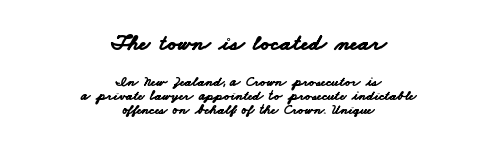
The image shows 23 px bold type; set centered, tight line spacing (0.99x), normal letter spacing, not underlined; the first (top) block is 1.64x larger.
